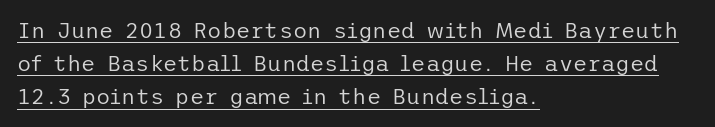
{"italic": "no", "bold": "no", "underline": "yes", "align": "left", "line_spacing": "normal", "line_spacing_ratio": 1.51, "letter_spacing": "normal", "letter_spacing_em": 0.0, "glyph_px": 22}
